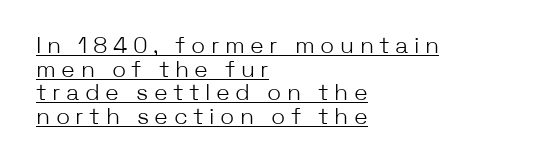
Beneath each row of characters lies a ruled line. Display-style spreading of the glyphs; the letterfit is very open. Weight: in the light-to-regular range. The leading is snug, giving the passage a crowded texture.
